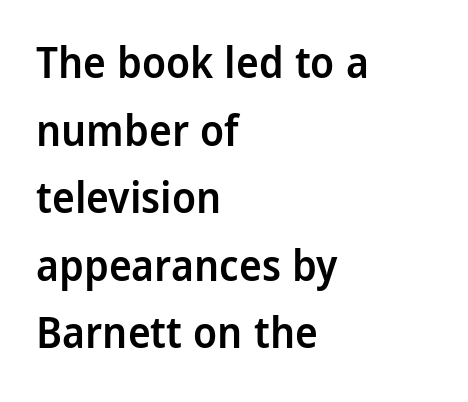
Q: Is the text bold? A: Semi-bold.
Q: Is the text italic (slanted)? A: No, it is upright.
Q: Is the typeface a serif or a sans-serif typeface? A: Sans-serif.
Q: Is the text underlined? A: No.
Q: How is the paragraph aligned? A: Left-aligned.
Q: Is the spacing between letters normal or unusually wide? A: Normal.
Q: Is the spacing between lines tight, normal or loose? A: Normal.
Q: Width (condensed, normal, or wide)? A: Condensed.
Q: Stroke contrast? A: Low.
Q: x-height? A: Large.
Q: Monospaced? A: No.
